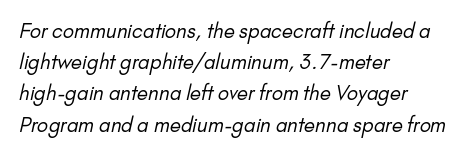
Q: Is the text bold? A: No.
Q: Is the text underlined? A: No.
Q: How is the paragraph aligned? A: Left-aligned.
Q: Is the spacing between letters normal or unusually wide? A: Normal.
Q: Is the spacing between lines tight, normal or loose? A: Normal.
